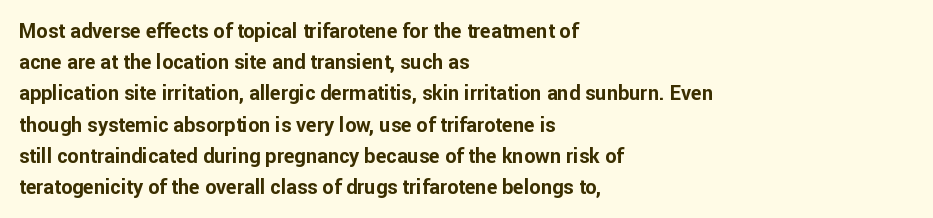
The image shows 20 px bold type, upright; set left-aligned, normal line spacing (1.56x), normal letter spacing, not underlined.
